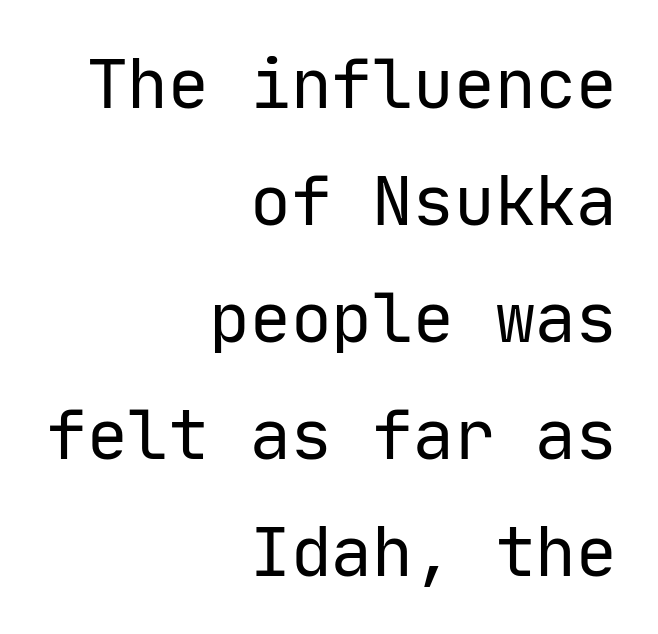
The image shows 68 px regular-weight sans-serif type, upright, monospaced; set right-aligned, line spacing 1.72x, normal letter spacing, not underlined; low stroke contrast and a medium x-height.
